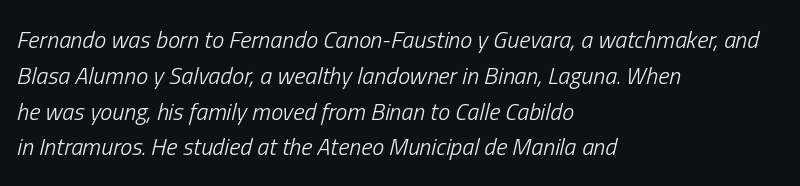
The passage shown leans; its letterforms are oblique. The letterforms sit at book weight or below. Leading matches the norm, producing a regular column. The paragraph shown leans on its left margin. Default kerning and tracking; the words read as compact shapes.
